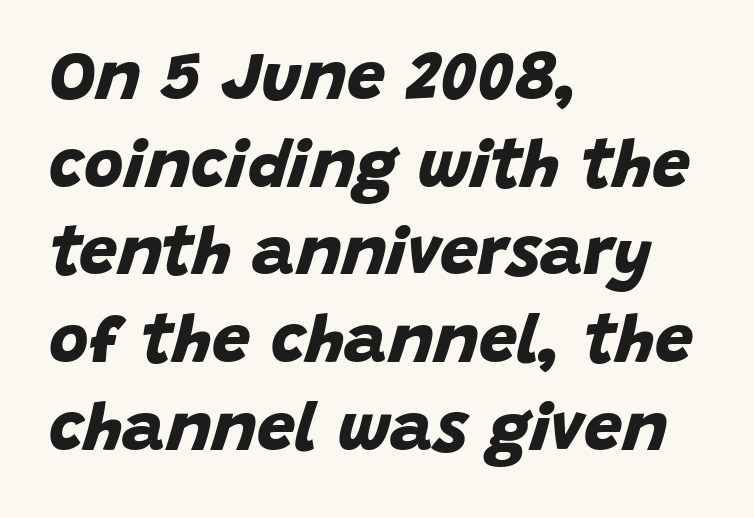
{"serif": "no", "bold": "yes", "weight": "bold", "width": "normal", "stroke_contrast": "low", "x_height": "large", "monospaced": "no", "underline": "no", "align": "left", "line_spacing": "normal", "line_spacing_ratio": 1.29, "letter_spacing": "normal", "letter_spacing_em": 0.0, "glyph_px": 68}
